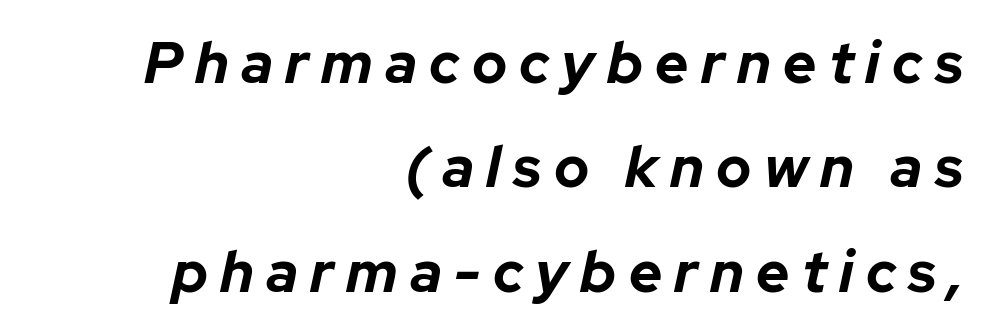
{"italic": "yes", "lean": "right", "slant_degrees": 12, "bold": "yes", "weight": "bold", "width": "normal", "stroke_contrast": "low", "x_height": "medium", "monospaced": "no", "underline": "no", "align": "right", "line_spacing_ratio": 1.8, "letter_spacing": "wide", "letter_spacing_em": 0.21, "glyph_px": 58}
